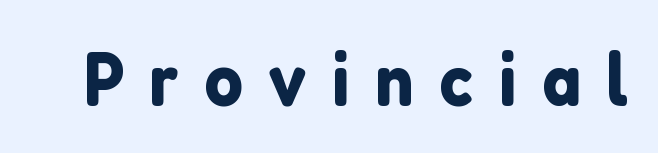
Honestly, the letter spacing is so wide it's the main thing you notice. In terms of posture, this sample is upright. The area under the type is left untouched. Character widths vary here, with narrow letters taking less room than wide ones. This is sans-serif lettering, the kind often seen on screens and signage.
